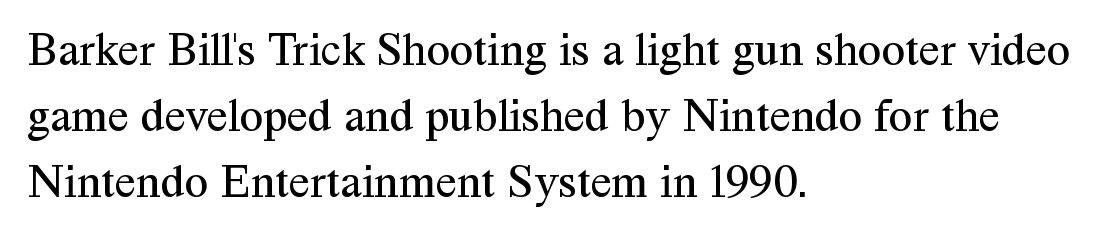
These lines are rendered in a variable-pitch font. Ascenders rise straight up at ninety degrees. Caption: standard tracking, unaltered. Vertical spacing — default. The compositor pushed each line to the left boundary. Note: serifs present on the glyphs.
